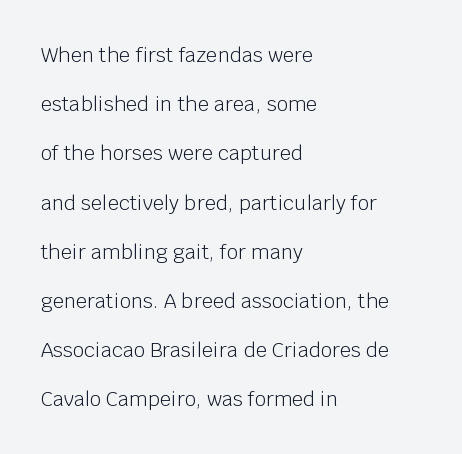
Is there much room between lines? Yes — plenty of vertical air separates them. Nobody drew a line under any word here. Is there any slant? The stems are plumb. The letterforms sit at book weight or below. Leftover space on each line is placed entirely after the last word. In terms of letterspacing, this is plain default setting.
